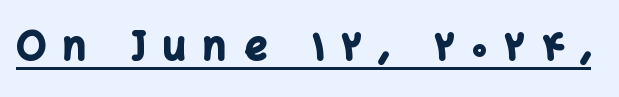
The image shows 39 px bold sans-serif type, upright; set unusually wide letter spacing (+0.46 em), underlined; low stroke contrast and a medium x-height.
